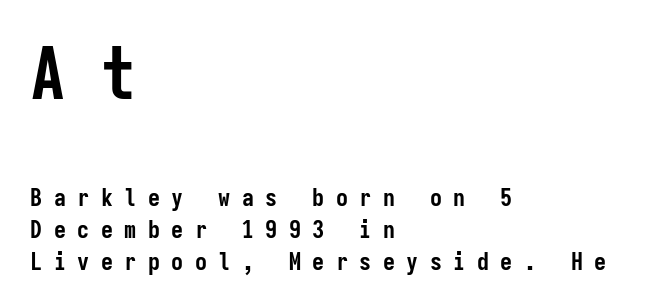
Q: Is the text bold? A: Yes.
Q: Is the text italic (slanted)? A: No, it is upright.
Q: Is the typeface a serif or a sans-serif typeface? A: Sans-serif.
Q: Is the text underlined? A: No.
Q: How is the paragraph aligned? A: Left-aligned.
Q: Is the spacing between letters normal or unusually wide? A: Unusually wide.
Q: Is the spacing between lines tight, normal or loose? A: Normal.
Q: Which block of text is set in a larger size, the first (top) or the second (bottom)? A: The first (top) one.
Q: Width (condensed, normal, or wide)? A: Condensed.
Q: Stroke contrast? A: Low.
Q: x-height? A: Medium.
Q: Monospaced? A: Yes.
